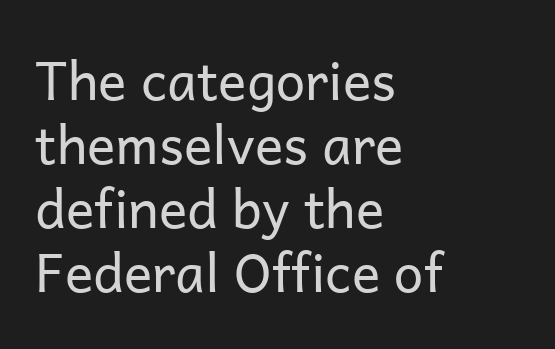
The image shows 53 px regular-weight sans-serif type, upright; set left-aligned, line spacing 1.21x, normal letter spacing, not underlined; low stroke contrast and a medium x-height.
